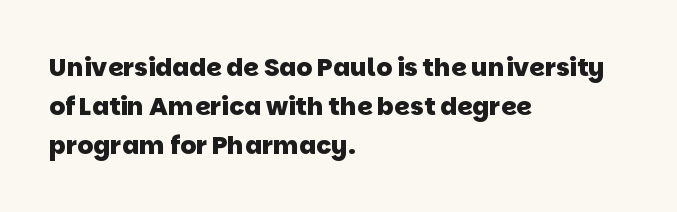
The area under the type is left untouched. Nobody touched the tracking dial on this one. Summary of vertical rhythm: regular, with standard interline spacing. These lines are set flush left with a ragged right edge. Typographic density is high because the face is bold.
